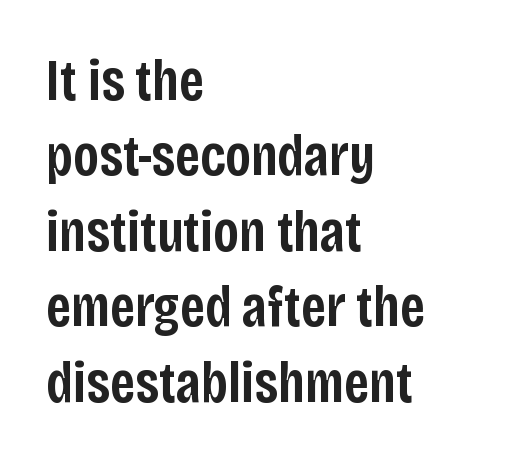
{"serif": "no", "italic": "no", "bold": "semi", "weight": "semibold", "width": "condensed", "stroke_contrast": "low", "x_height": "large", "monospaced": "no", "underline": "no", "align": "left", "line_spacing": "normal", "line_spacing_ratio": 1.3, "letter_spacing": "normal", "letter_spacing_em": 0.0, "glyph_px": 58}
